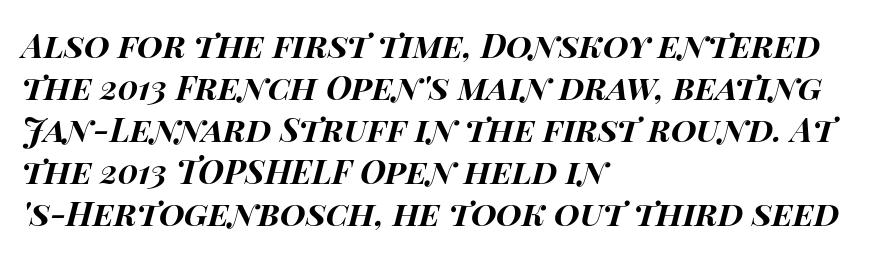
The sample has been set heavy, in full bold. If you measured baseline to baseline, you'd find a middling distance. Letter spacing: default. Proportional: the letters do not fall into vertical columns. This sample is left-justified, so line endings fall wherever the words run out.
